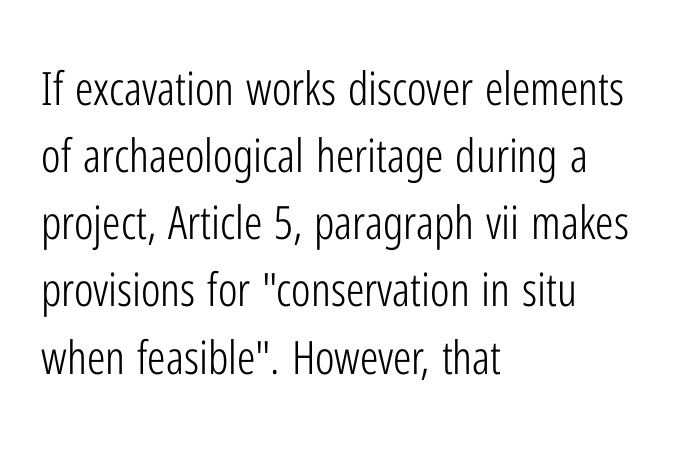
Q: Is the text bold? A: No.
Q: Is the text italic (slanted)? A: No, it is upright.
Q: Is the typeface a serif or a sans-serif typeface? A: Sans-serif.
Q: Is the text underlined? A: No.
Q: How is the paragraph aligned? A: Left-aligned.
Q: Is the spacing between letters normal or unusually wide? A: Normal.
Q: Is the spacing between lines tight, normal or loose? A: Normal.
Q: Width (condensed, normal, or wide)? A: Condensed.
Q: Stroke contrast? A: Low.
Q: x-height? A: Medium.
Q: Monospaced? A: No.
